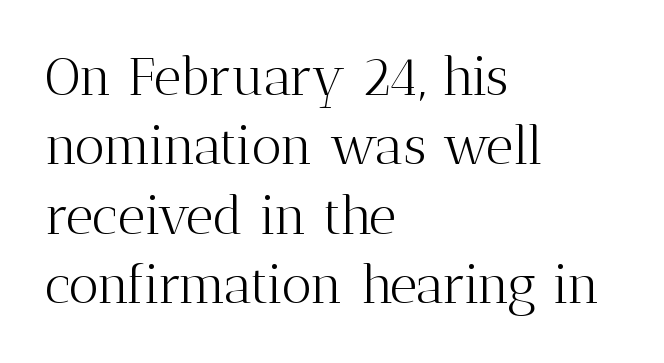
You could not count columns in this text — the font is proportionally spaced. Examine the stroke ends and you'll spot serifs. Any mark beneath the type? The region is blank. Tracking value appears to be zero — textbook default spacing. This is not heavy type; no bold has been used.
